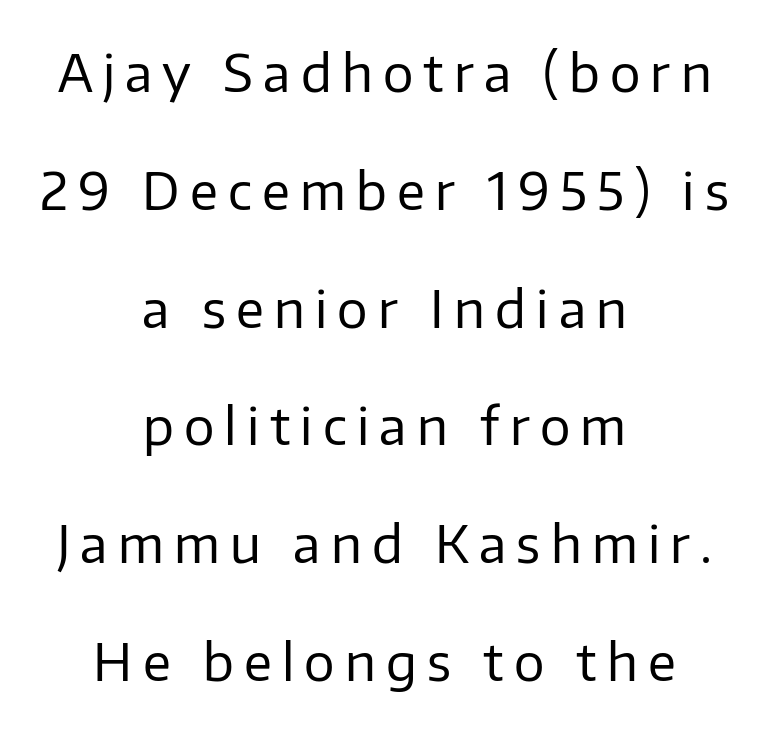
{"serif": "no", "italic": "no", "bold": "no", "weight": "regular", "width": "normal", "stroke_contrast": "low", "x_height": "medium", "monospaced": "no", "underline": "no", "align": "center", "line_spacing": "loose", "line_spacing_ratio": 2.31, "letter_spacing": "wide", "letter_spacing_em": 0.2, "glyph_px": 51}
